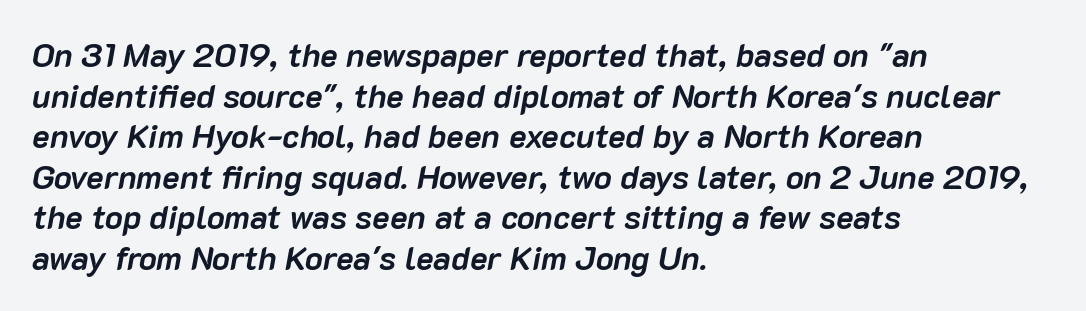
The axis of the letterforms is tilted away from vertical. Honestly, the letter spacing is just normal — you wouldn't notice it. The area under the type is left untouched. How heavy is the stroke? Heavy — this is a bold. A classic flush-left, rag-right setting is used for this passage.
